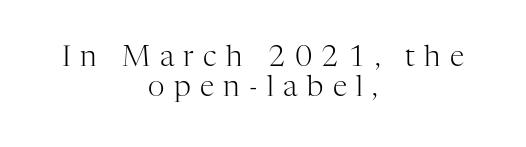
{"serif": "yes", "italic": "no", "bold": "no", "weight": "light", "width": "normal", "stroke_contrast": "high", "x_height": "medium", "monospaced": "no", "underline": "no", "align": "center", "line_spacing": "tight", "line_spacing_ratio": 1.04, "letter_spacing": "wide", "letter_spacing_em": 0.32, "glyph_px": 29}
